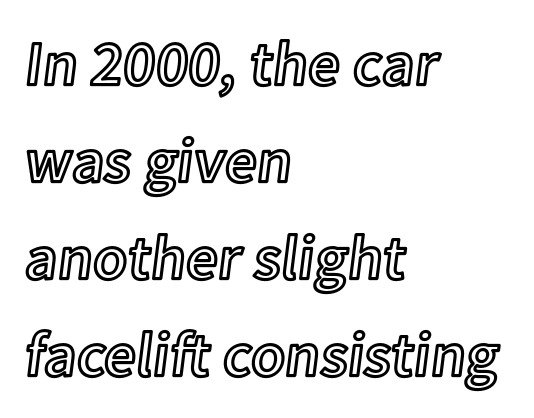
The leading is moderate, giving the passage an even texture. The rendering uses natural spacing where letterforms have individual widths. Clear beneath every line of the passage.
